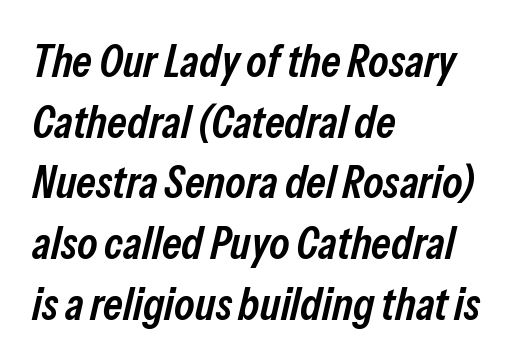
{"italic": "yes", "lean": "right", "slant_degrees": 13, "bold": "semi", "weight": "semibold", "width": "condensed", "stroke_contrast": "low", "x_height": "medium", "monospaced": "no", "underline": "no", "align": "left", "line_spacing": "normal", "line_spacing_ratio": 1.32, "letter_spacing": "normal", "letter_spacing_em": 0.0, "glyph_px": 46}
